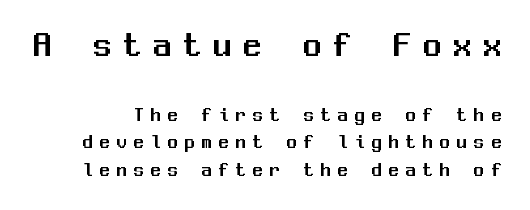
{"serif": "no", "italic": "no", "width": "normal", "stroke_contrast": "medium", "x_height": "medium", "monospaced": "yes", "underline": "no", "line_spacing": "normal", "line_spacing_ratio": 1.29, "letter_spacing": "wide", "letter_spacing_em": 0.31, "larger_block": "first", "size_ratio": 1.76, "glyph_px": 37}
